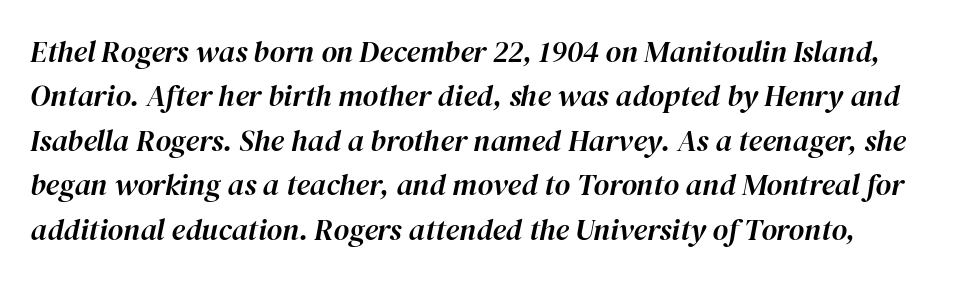
Q: Is the text italic (slanted)? A: Yes, it leans right by about 12 degrees.
Q: Is the text underlined? A: No.
Q: Is the spacing between letters normal or unusually wide? A: Normal.
Q: Is the spacing between lines tight, normal or loose? A: Normal.
Q: Width (condensed, normal, or wide)? A: Normal.
Q: Stroke contrast? A: High.
Q: x-height? A: Medium.
Q: Monospaced? A: No.
